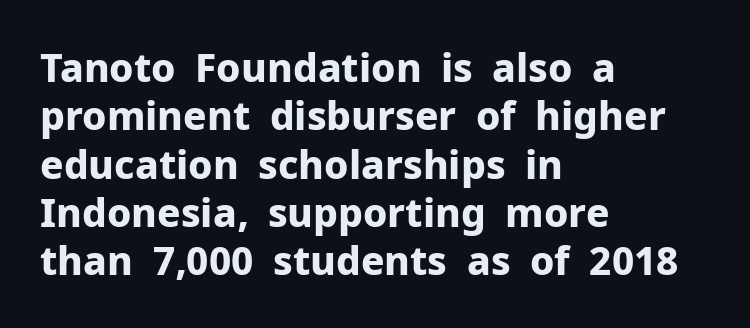
Q: Is the text bold? A: Yes.
Q: Is the text italic (slanted)? A: No, it is upright.
Q: Is the typeface a serif or a sans-serif typeface? A: Sans-serif.
Q: Is the text underlined? A: No.
Q: How is the paragraph aligned? A: Left-aligned.
Q: Is the spacing between letters normal or unusually wide? A: Normal.
Q: Width (condensed, normal, or wide)? A: Normal.
Q: Stroke contrast? A: Low.
Q: x-height? A: Medium.
Q: Monospaced? A: No.
